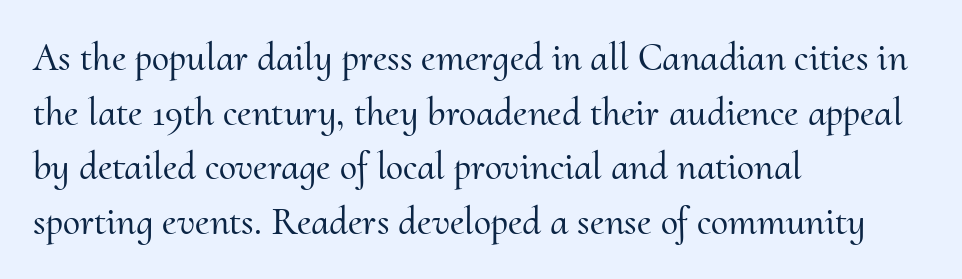
Check under the words: just untouched page. This block has exactly the height ordinary leading produces. This is roman type, the default non-slanted kind. Think of a printed novel: that variable character pitch is what you see here.
